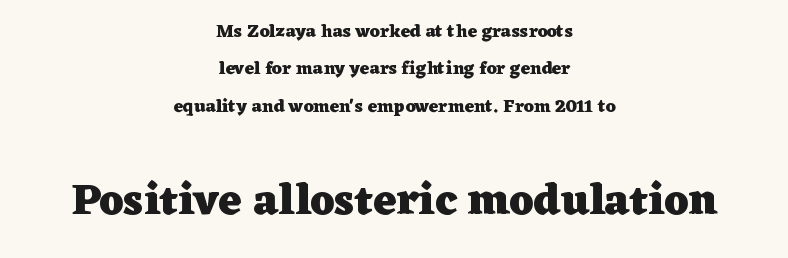
{"serif": "yes", "italic": "no", "bold": "yes", "weight": "heavy", "width": "wide", "stroke_contrast": "low", "x_height": "medium", "monospaced": "no", "underline": "no", "align": "center", "line_spacing": "loose", "line_spacing_ratio": 2.07, "letter_spacing": "normal", "letter_spacing_em": 0.0, "larger_block": "second", "size_ratio": 2.44, "glyph_px": 44}
